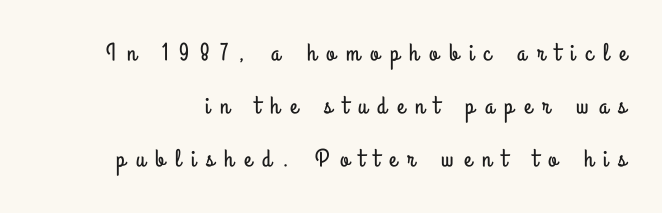
The image shows 25 px text type, upright; set loose line spacing (2.12x), unusually wide letter spacing (+0.42 em), not underlined.
